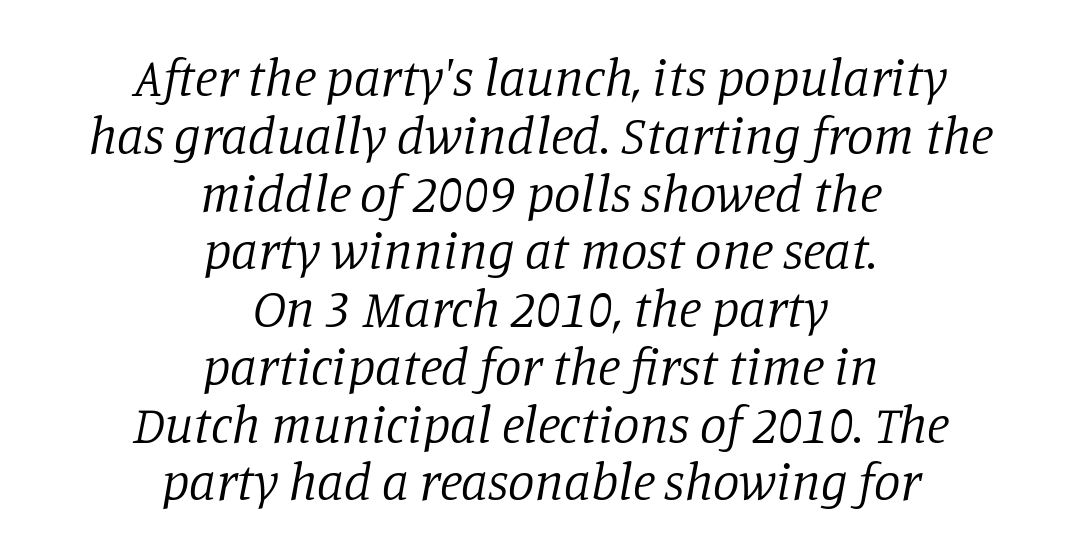
The designer went with a serif here, giving each stem small feet. Stems here are at most as thick as an everyday book face. Each letter keeps its own natural width here, so spacing adapts to shape. These lines keep a tight, regular rhythm from letter to letter. Quick note: interline space is minimal. Underlining? Definitely not there.
